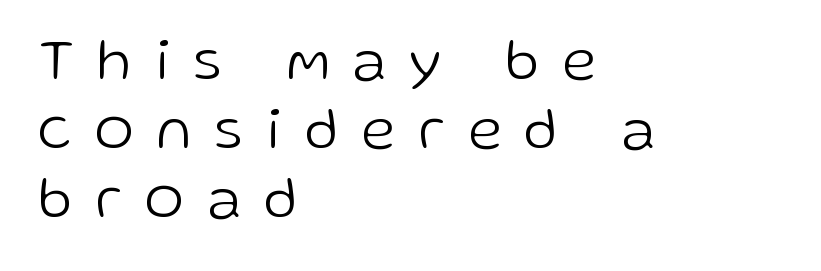
The image shows 59 px light sans-serif type, upright; set left-aligned, line spacing 1.17x, unusually wide letter spacing (+0.41 em), not underlined; low stroke contrast and a medium x-height.
